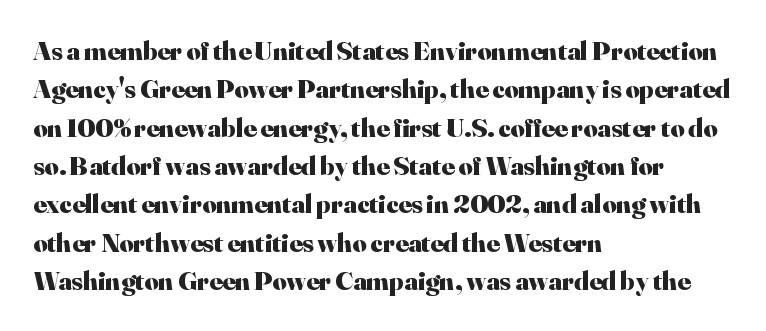
{"italic": "no", "bold": "yes", "underline": "no", "align": "left", "line_spacing": "normal", "line_spacing_ratio": 1.42, "letter_spacing": "normal", "letter_spacing_em": 0.0, "glyph_px": 27}
